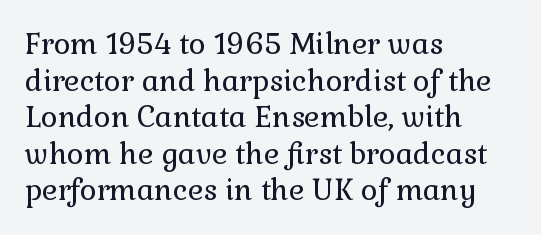
Q: Is the text bold? A: No.
Q: Is the text italic (slanted)? A: No, it is upright.
Q: Is the typeface a serif or a sans-serif typeface? A: Serif.
Q: Is the text underlined? A: No.
Q: How is the paragraph aligned? A: Left-aligned.
Q: Is the spacing between letters normal or unusually wide? A: Normal.
Q: Is the spacing between lines tight, normal or loose? A: Normal.
Q: Width (condensed, normal, or wide)? A: Normal.
Q: Stroke contrast? A: Low.
Q: x-height? A: Medium.
Q: Monospaced? A: No.
